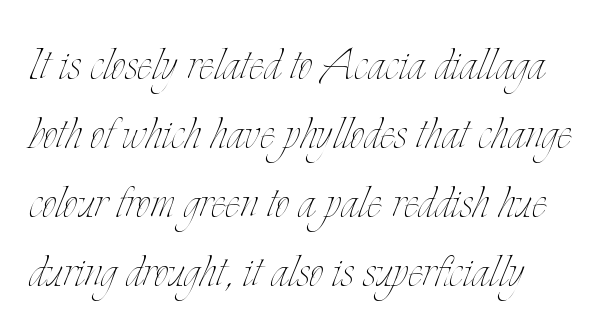
Stems and bowls with no extra thickness — not bold. The space directly below the letters is spotless. Each letter keeps its own natural width here, so spacing adapts to shape. Nothing unusual about the tracking: characters are spaced as the font intends.
